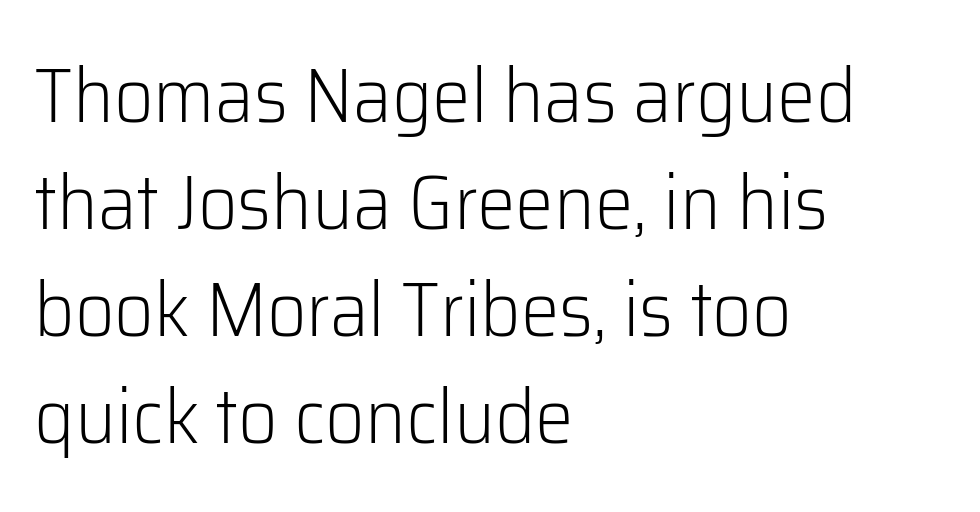
The image shows 77 px light sans-serif type, upright; set left-aligned, normal line spacing (1.39x), normal letter spacing, not underlined; low stroke contrast and a medium x-height.
